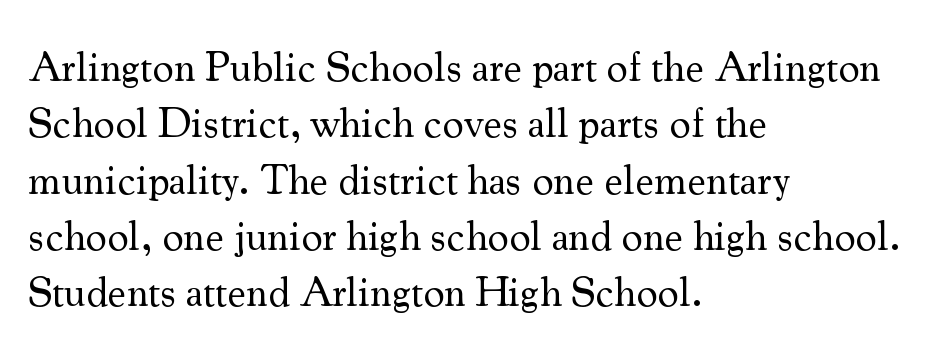
The image shows 42 px regular-weight serif type, upright; set left-aligned, normal line spacing (1.34x), normal letter spacing, not underlined; medium stroke contrast and a small x-height.
